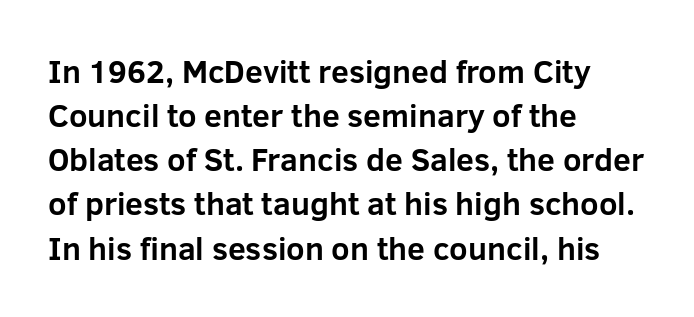
Q: Is the text bold? A: Yes.
Q: Is the text italic (slanted)? A: No, it is upright.
Q: Is the typeface a serif or a sans-serif typeface? A: Sans-serif.
Q: Is the text underlined? A: No.
Q: How is the paragraph aligned? A: Left-aligned.
Q: Is the spacing between letters normal or unusually wide? A: Normal.
Q: Is the spacing between lines tight, normal or loose? A: Normal.
Q: Width (condensed, normal, or wide)? A: Normal.
Q: Stroke contrast? A: Low.
Q: x-height? A: Medium.
Q: Monospaced? A: No.
